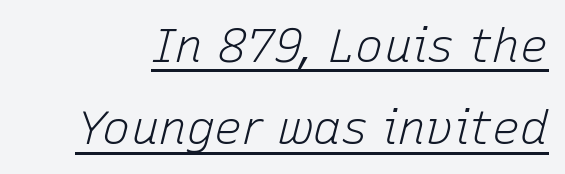
A typesetter would call this proportional, since set widths differ per character. Bold? No — there's no thickening of the strokes. Italic: yes, the glyphs are oblique. Nobody touched the tracking dial on this one. This sample carries an underscore along the baseline area.
